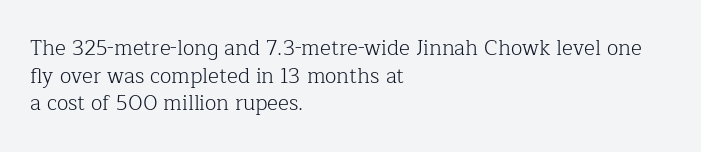
Every stem runs plumb, perpendicular to the baseline. Leftover space on each line is placed entirely after the last word. Check the space under the baseline: it is left empty. This reads as an unemphasized weight, regular at the heaviest. Caption: standard tracking, unaltered.
